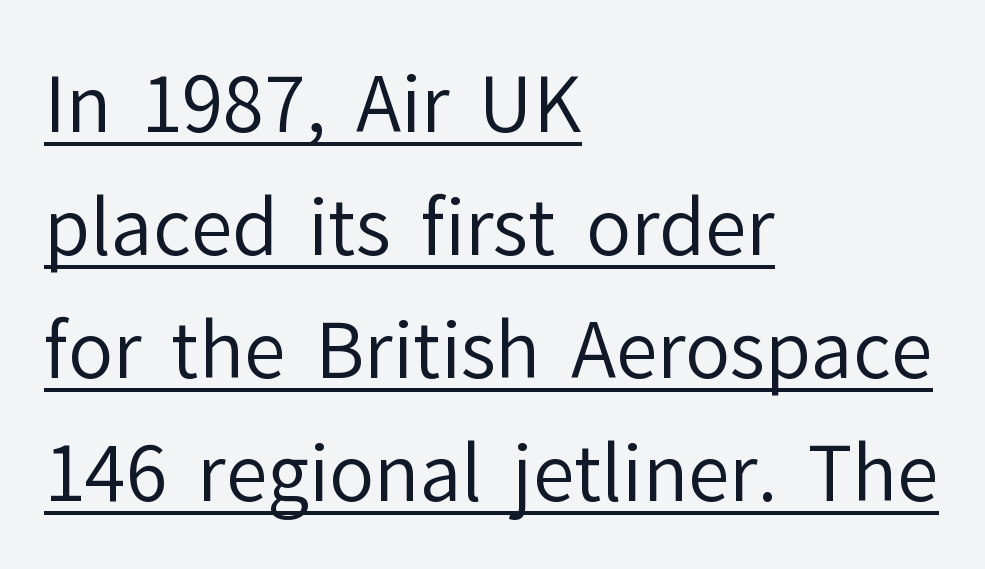
{"serif": "no", "italic": "no", "bold": "no", "weight": "regular", "width": "normal", "stroke_contrast": "low", "x_height": "medium", "monospaced": "no", "underline": "yes", "align": "left", "line_spacing": "normal", "line_spacing_ratio": 1.64, "letter_spacing": "normal", "letter_spacing_em": 0.0, "glyph_px": 75}
